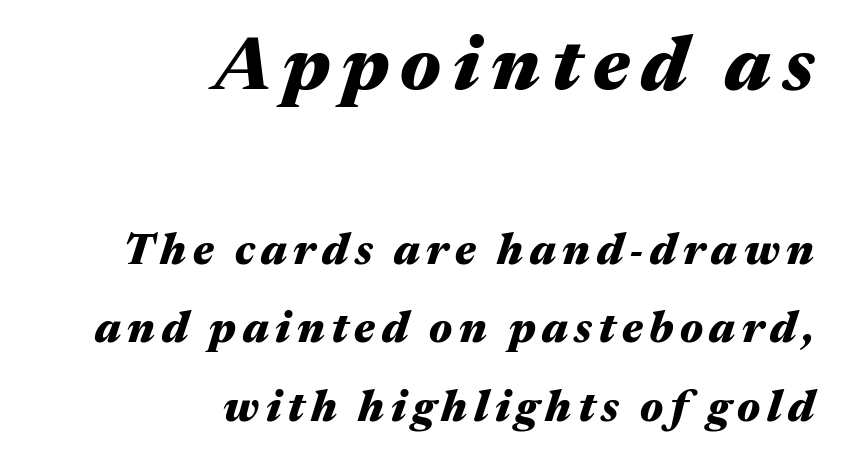
The image shows 76 px heavy, wide type, italic (leaning right); set right-aligned, line spacing 1.82x, not underlined; the first (top) block is 1.77x larger; medium stroke contrast and a medium x-height.
